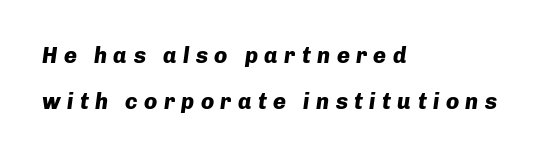
{"italic": "yes", "lean": "right", "slant_degrees": 8, "bold": "yes", "underline": "no", "align": "left", "line_spacing": "loose", "line_spacing_ratio": 2.07, "letter_spacing": "wide", "letter_spacing_em": 0.29, "glyph_px": 22}
